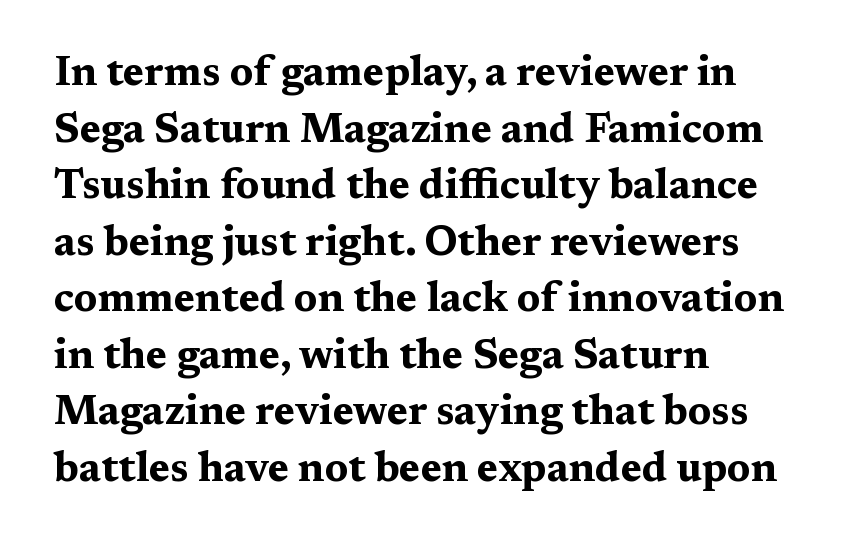
A serif font was chosen for this passage. The rendering uses a bold face; every stroke is thick and dark. The baseline area is clear. Here the designer chose a conventional face with non-uniform glyph widths. The text block is weighted toward the left margin, trailing off unevenly rightward.
